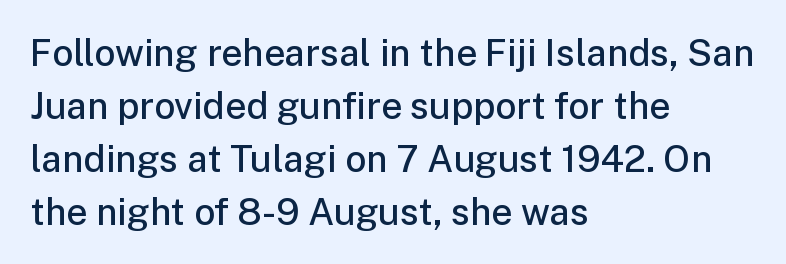
Q: Is the text bold? A: Semi-bold.
Q: Is the text italic (slanted)? A: No, it is upright.
Q: Is the typeface a serif or a sans-serif typeface? A: Sans-serif.
Q: Is the text underlined? A: No.
Q: How is the paragraph aligned? A: Left-aligned.
Q: Is the spacing between letters normal or unusually wide? A: Normal.
Q: Is the spacing between lines tight, normal or loose? A: Normal.
Q: Width (condensed, normal, or wide)? A: Normal.
Q: Stroke contrast? A: Low.
Q: x-height? A: Medium.
Q: Monospaced? A: No.
